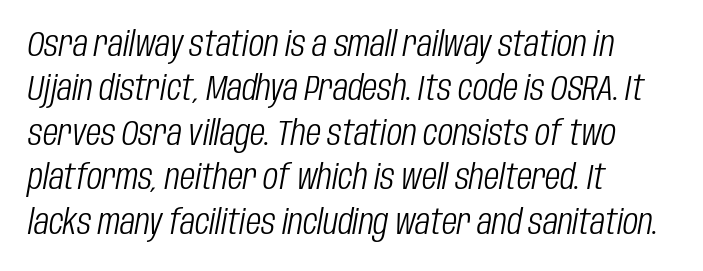
These lines stack with their left ends in a neat column. Yep, that's italic — everything's leaning. Evenly set lines give the paragraph a standard silhouette. Rule under the text: the space is simply empty.
